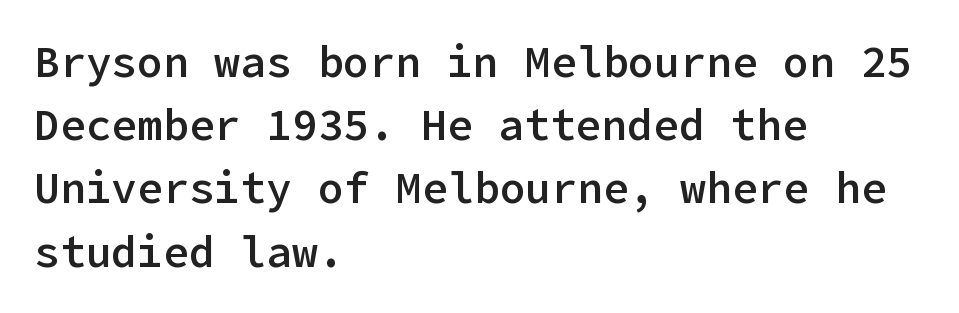
The image shows 43 px semibold sans-serif type, upright; set left-aligned, normal line spacing (1.47x), normal letter spacing, not underlined; low stroke contrast and a medium x-height.
